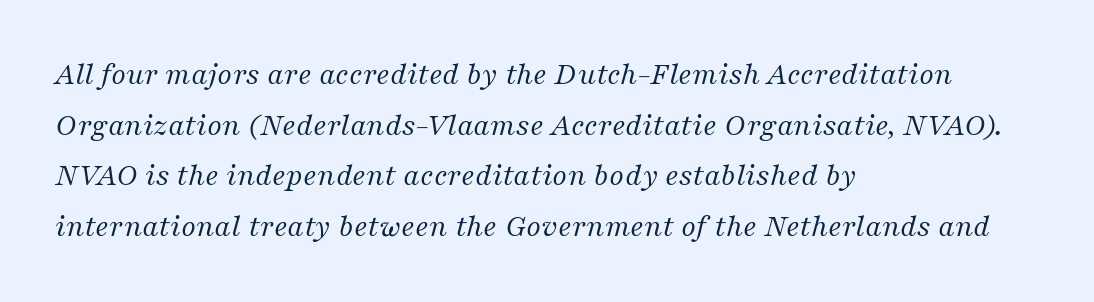
The image shows 32 px regular-weight serif type, italic (leaning right); set left-aligned, normal line spacing (1.58x), normal letter spacing, not underlined; medium stroke contrast and a medium x-height.
